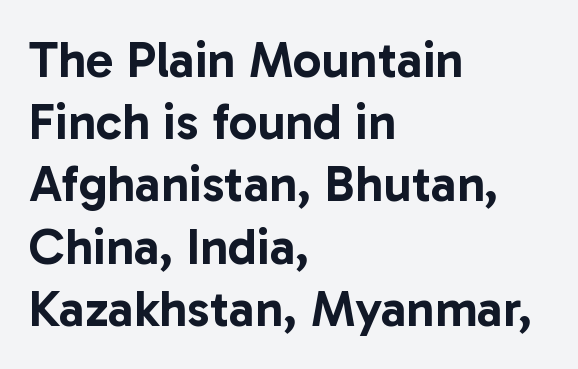
Q: Is the text italic (slanted)? A: No, it is upright.
Q: Is the typeface a serif or a sans-serif typeface? A: Sans-serif.
Q: Is the text underlined? A: No.
Q: How is the paragraph aligned? A: Left-aligned.
Q: Is the spacing between letters normal or unusually wide? A: Normal.
Q: Width (condensed, normal, or wide)? A: Normal.
Q: Stroke contrast? A: Low.
Q: x-height? A: Medium.
Q: Monospaced? A: No.
